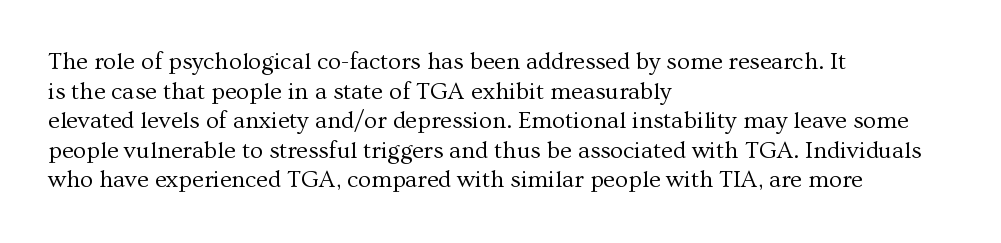
The image shows 24 px text type, upright; set left-aligned, line spacing 1.23x, normal letter spacing, not underlined.
